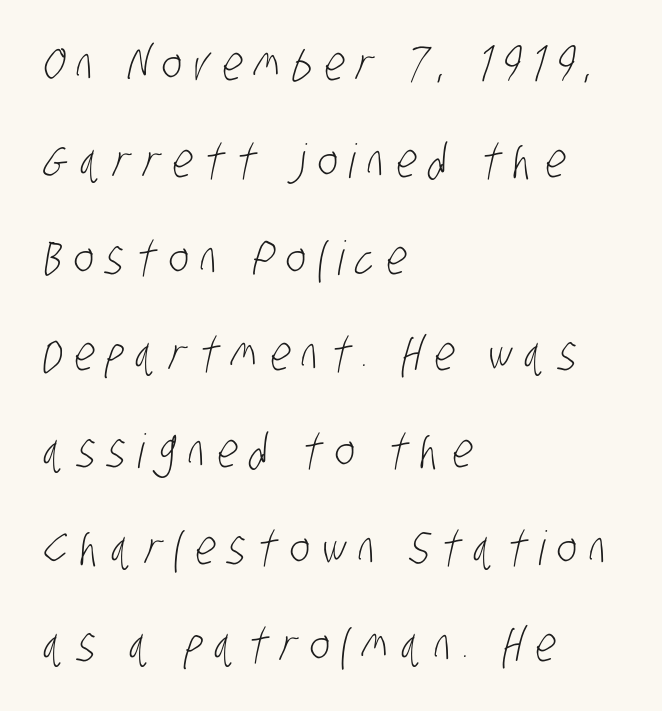
Stems here are at most as thick as an everyday book face. Classification — sans serif. Quick note: interline space is abundant. All the whitespace from short lines collects on the right. The face used here is proportionally spaced, like ordinary book or web type.
